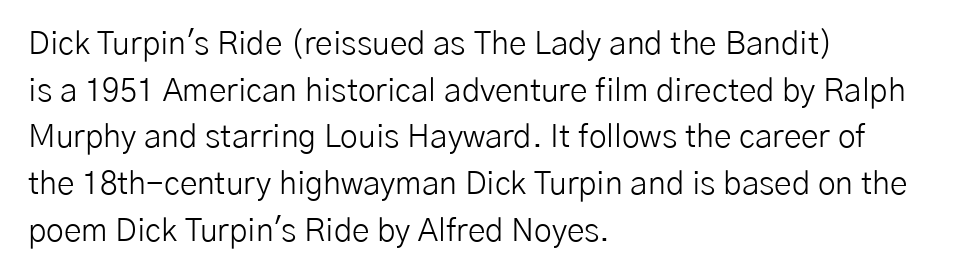
The image shows 32 px light sans-serif type, upright; set left-aligned, normal line spacing (1.46x), normal letter spacing, not underlined; low stroke contrast and a medium x-height.
